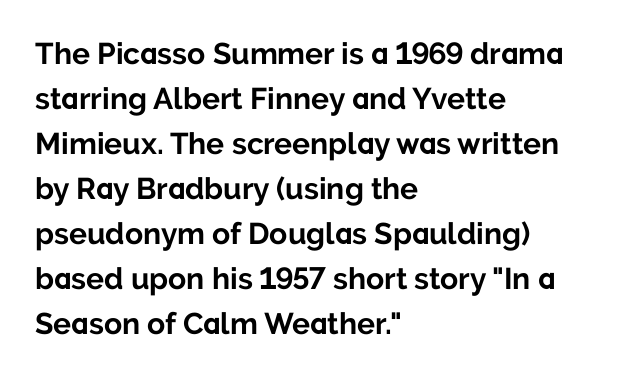
The image shows 30 px bold sans-serif type, upright; set left-aligned, normal line spacing (1.5x), normal letter spacing, not underlined; low stroke contrast and a medium x-height.
